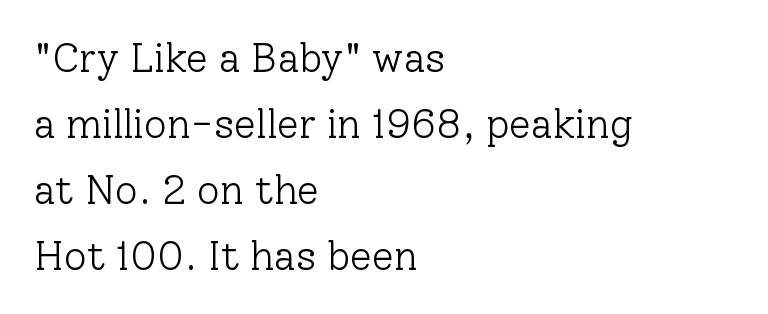
Q: Is the text bold? A: No.
Q: Is the text italic (slanted)? A: No, it is upright.
Q: Is the typeface a serif or a sans-serif typeface? A: Serif.
Q: Is the text underlined? A: No.
Q: How is the paragraph aligned? A: Left-aligned.
Q: Is the spacing between letters normal or unusually wide? A: Normal.
Q: Is the spacing between lines tight, normal or loose? A: Normal.
Q: Width (condensed, normal, or wide)? A: Normal.
Q: Stroke contrast? A: Low.
Q: x-height? A: Medium.
Q: Monospaced? A: No.
